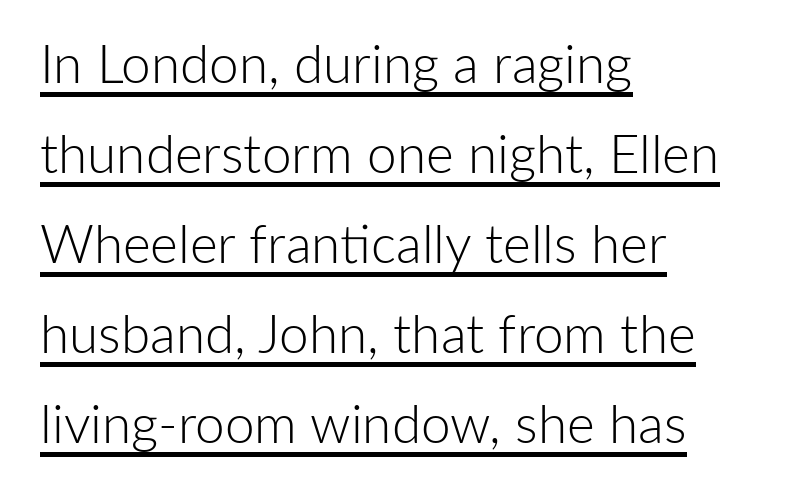
{"serif": "no", "italic": "no", "bold": "no", "weight": "light", "width": "normal", "stroke_contrast": "low", "x_height": "medium", "monospaced": "no", "underline": "yes", "align": "left", "line_spacing": "normal", "line_spacing_ratio": 1.7, "letter_spacing": "normal", "letter_spacing_em": 0.0, "glyph_px": 53}
